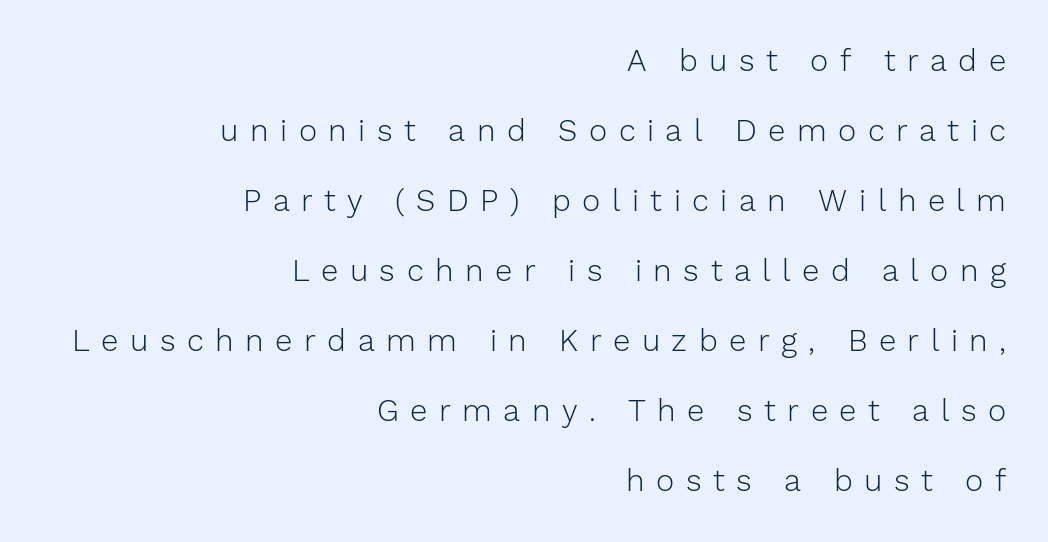
The zone under the glyphs is completely vacant. Looks like regular typesetting: each glyph gets only the width it needs. The lines are spread far apart with generous leading. The letterforms sit at book weight or below. Do the letters lean? They stand straight.
